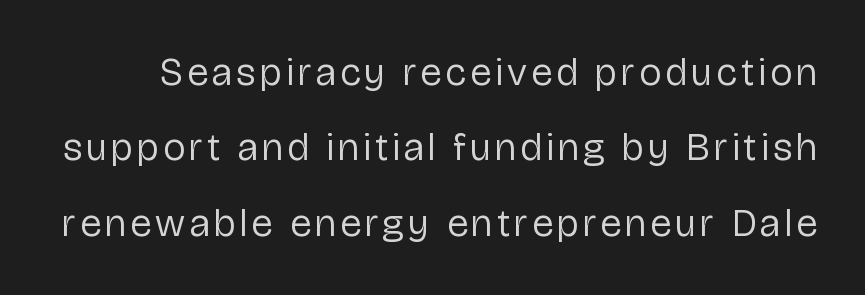
Examine the stroke ends and you'll find no serifs. The letters advance in unequal steps, a hallmark of proportional type. The specimen omits any rule beneath the text block's lines. The lettering stays uniformly vertical, giving the passage a roman look. The font is comparable to plain body text, perhaps lighter. Compared with typical paragraphs, the rows here are farther apart.
